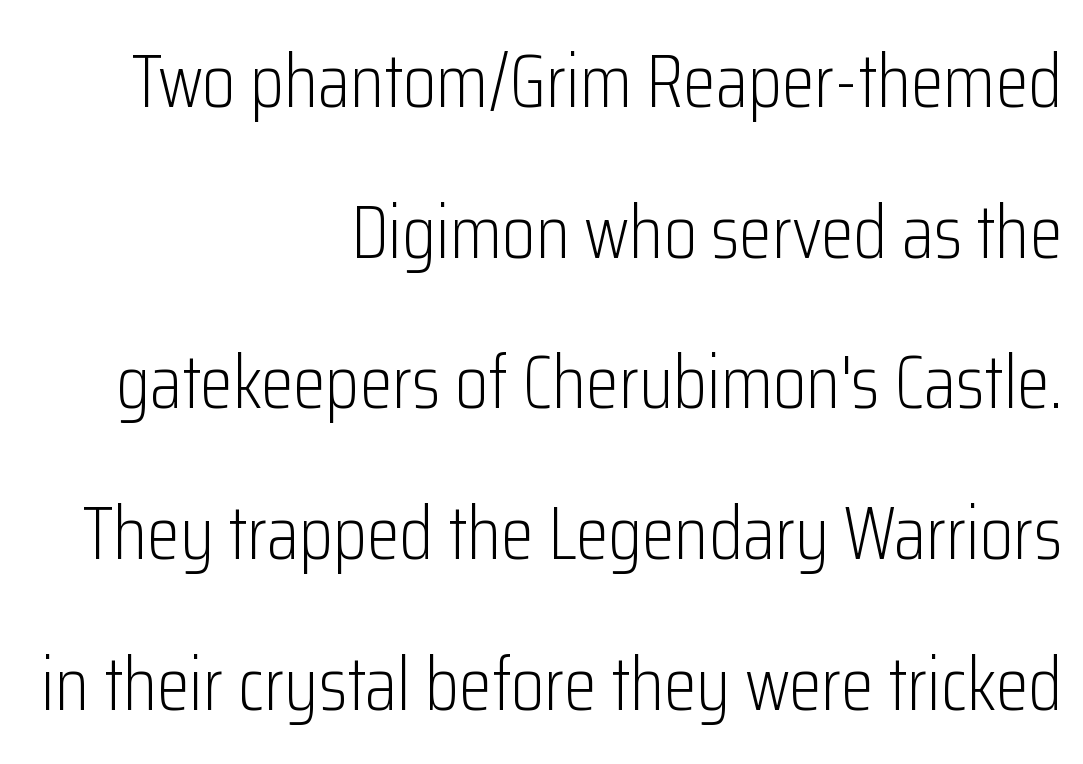
Q: Is the text bold? A: No.
Q: Is the text italic (slanted)? A: No, it is upright.
Q: Is the typeface a serif or a sans-serif typeface? A: Sans-serif.
Q: Is the text underlined? A: No.
Q: How is the paragraph aligned? A: Right-aligned.
Q: Is the spacing between letters normal or unusually wide? A: Normal.
Q: Is the spacing between lines tight, normal or loose? A: Loose.
Q: Width (condensed, normal, or wide)? A: Condensed.
Q: Stroke contrast? A: Low.
Q: x-height? A: Medium.
Q: Monospaced? A: No.
